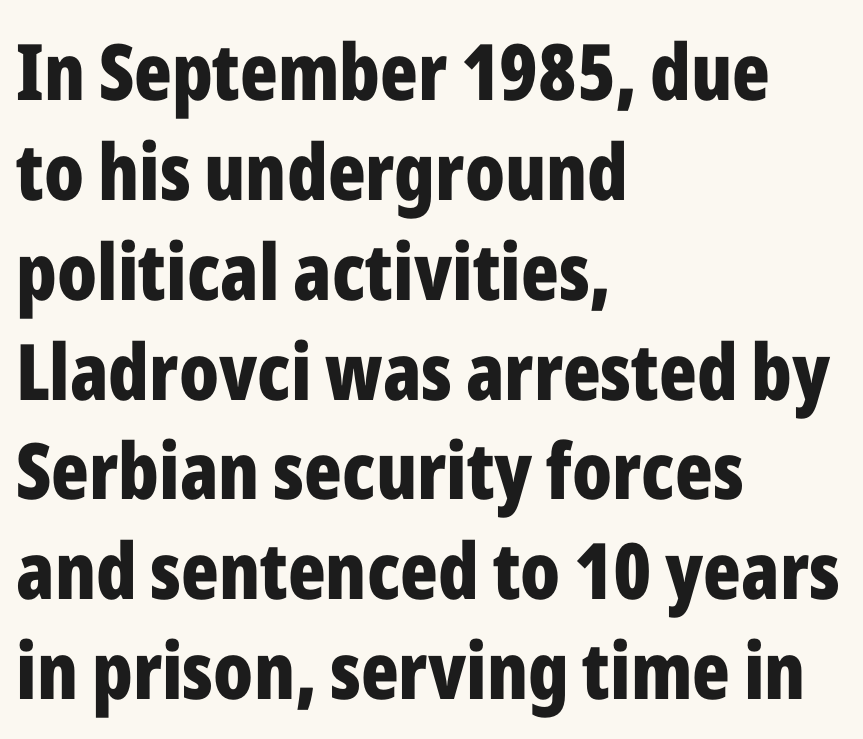
Descender tails drop into unmarked territory. The letters sit at their default tracking, neither squeezed nor spread. Students, observe: this is what conventionally led text looks like. The lettering holds an erect, upright posture throughout.
